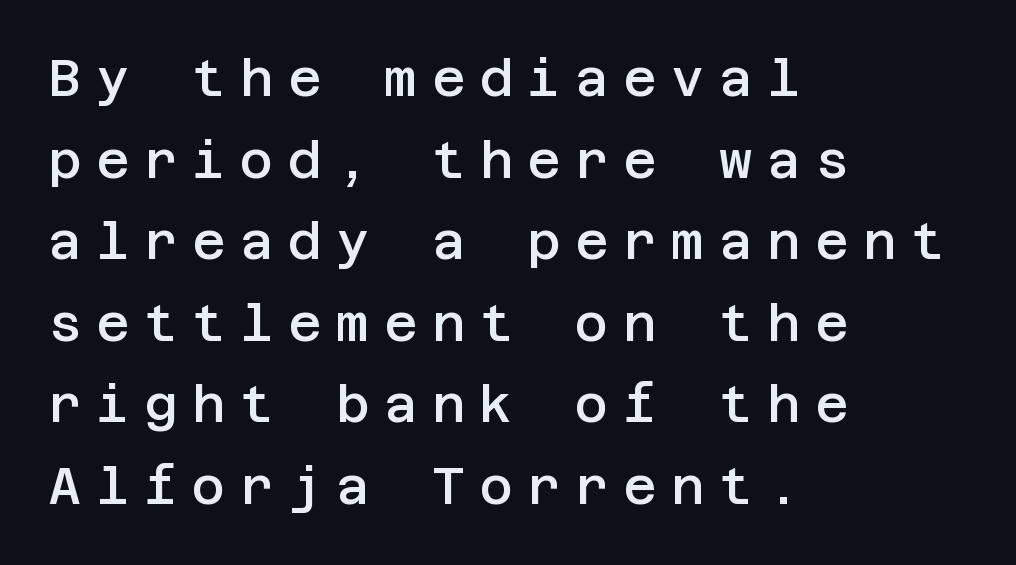
The area under the type is left untouched. A sans-serif font was chosen for this passage. There is plenty of visible air inserted between adjacent glyphs. Where is the straight margin? On the left. Notice how the stems are strictly vertical — no italics here. Look at the stroke-to-counter ratio: somewhat heavy, a semibold.
